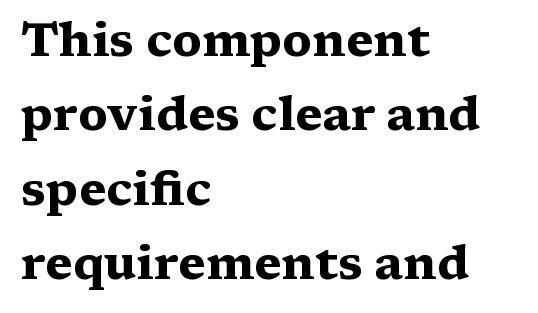
{"serif": "yes", "italic": "no", "bold": "yes", "weight": "heavy", "width": "wide", "stroke_contrast": "medium", "x_height": "medium", "monospaced": "no", "underline": "no", "align": "left", "line_spacing": "normal", "line_spacing_ratio": 1.58, "letter_spacing": "normal", "letter_spacing_em": 0.0, "glyph_px": 47}
